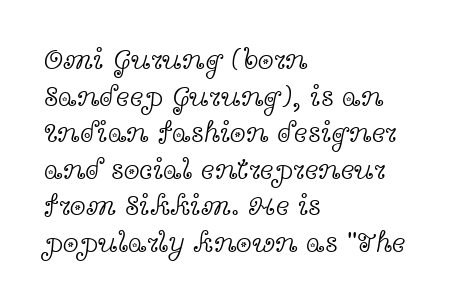
Q: Is the text bold? A: No.
Q: Is the text italic (slanted)? A: No, it is upright.
Q: Is the typeface a serif or a sans-serif typeface? A: Serif.
Q: Is the text underlined? A: No.
Q: How is the paragraph aligned? A: Left-aligned.
Q: Is the spacing between letters normal or unusually wide? A: Normal.
Q: Is the spacing between lines tight, normal or loose? A: Normal.
Q: Width (condensed, normal, or wide)? A: Wide.
Q: x-height? A: Medium.
Q: Monospaced? A: No.
